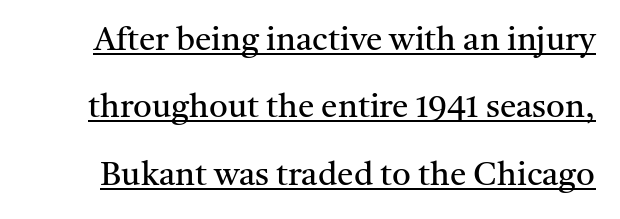
Q: Is the text bold? A: No.
Q: Is the text italic (slanted)? A: No, it is upright.
Q: Is the typeface a serif or a sans-serif typeface? A: Serif.
Q: Is the text underlined? A: Yes.
Q: Is the spacing between letters normal or unusually wide? A: Normal.
Q: Is the spacing between lines tight, normal or loose? A: Loose.
Q: Width (condensed, normal, or wide)? A: Normal.
Q: Stroke contrast? A: Medium.
Q: x-height? A: Medium.
Q: Monospaced? A: No.
